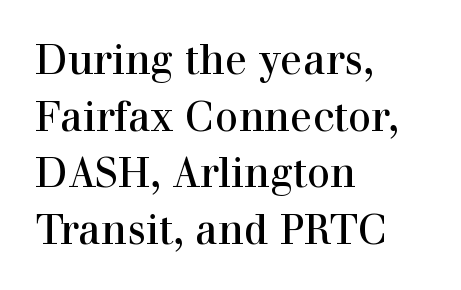
Q: Is the text bold? A: No.
Q: Is the text italic (slanted)? A: No, it is upright.
Q: Is the typeface a serif or a sans-serif typeface? A: Serif.
Q: Is the text underlined? A: No.
Q: How is the paragraph aligned? A: Left-aligned.
Q: Is the spacing between letters normal or unusually wide? A: Normal.
Q: Is the spacing between lines tight, normal or loose? A: Normal.
Q: Width (condensed, normal, or wide)? A: Normal.
Q: Stroke contrast? A: High.
Q: x-height? A: Medium.
Q: Monospaced? A: No.
